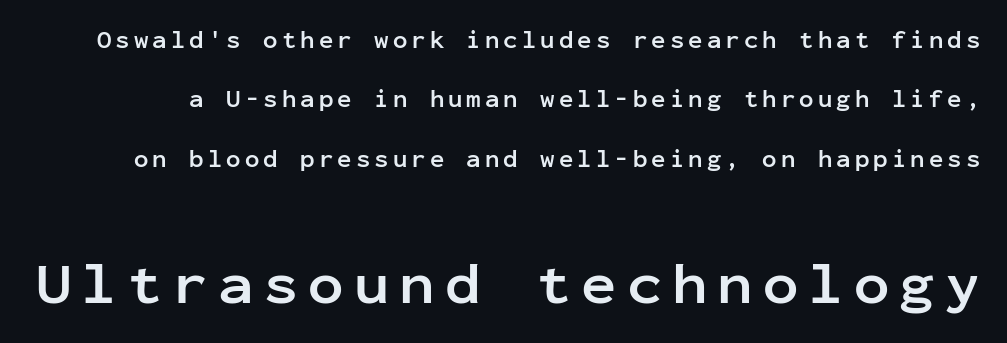
The image shows 59 px semibold sans-serif type, upright, monospaced; set loose line spacing (2.47x), not underlined; the second (bottom) block is 2.46x larger; low stroke contrast and a medium x-height.
